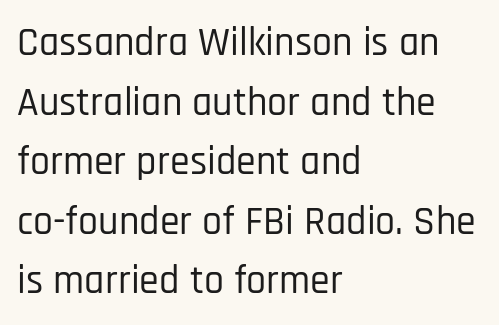
The image shows 40 px condensed sans-serif type, upright; set left-aligned, normal line spacing (1.49x), normal letter spacing, not underlined; low stroke contrast and a large x-height.
